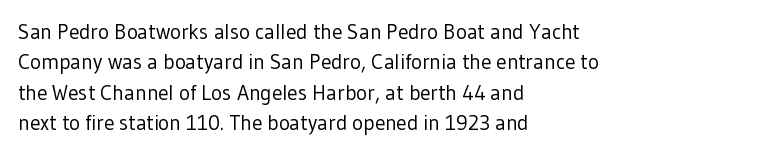
The image shows 21 px text type, upright; set left-aligned, normal line spacing (1.45x), normal letter spacing, not underlined.
